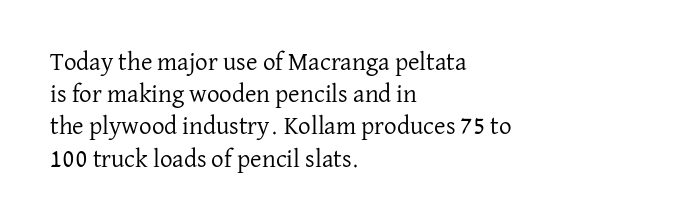
The image shows 25 px text type, upright; set left-aligned, normal line spacing (1.29x), normal letter spacing, not underlined.
